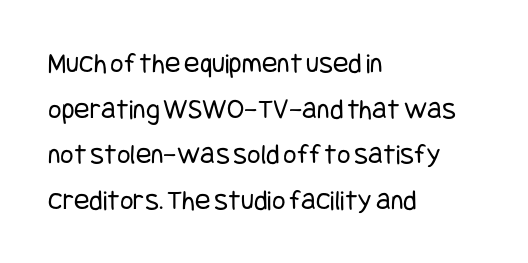
The image shows 29 px regular-weight, condensed sans-serif type, upright; set left-aligned, normal line spacing (1.57x), normal letter spacing, not underlined; low stroke contrast and a large x-height.
